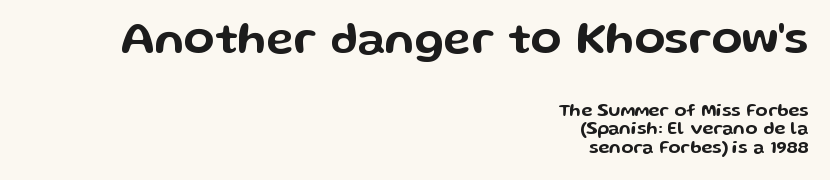
{"serif": "no", "italic": "no", "width": "wide", "stroke_contrast": "low", "x_height": "medium", "monospaced": "no", "underline": "no", "align": "right", "line_spacing": "tight", "line_spacing_ratio": 1.02, "letter_spacing": "normal", "letter_spacing_em": 0.0, "larger_block": "first", "size_ratio": 2.5, "glyph_px": 45}
